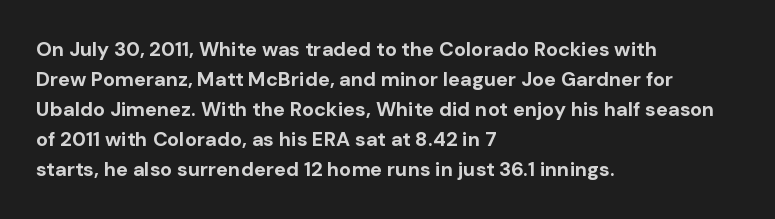
The image shows 20 px bold type, upright; set left-aligned, normal line spacing (1.5x), normal letter spacing, not underlined.
